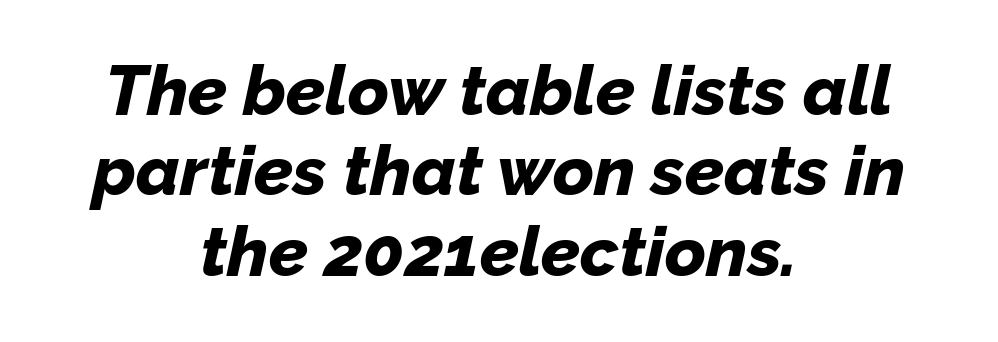
The image shows 70 px bold type, italic (leaning right); set centered, tight line spacing (1.15x), normal letter spacing, not underlined; low stroke contrast and a medium x-height.
